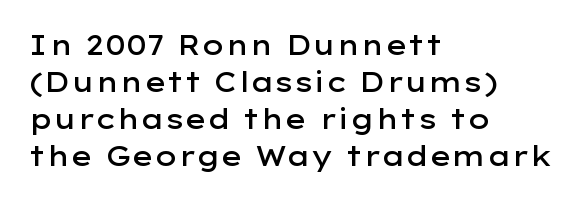
The image shows 27 px text type, upright; set left-aligned, normal line spacing (1.37x), normal letter spacing, not underlined.
